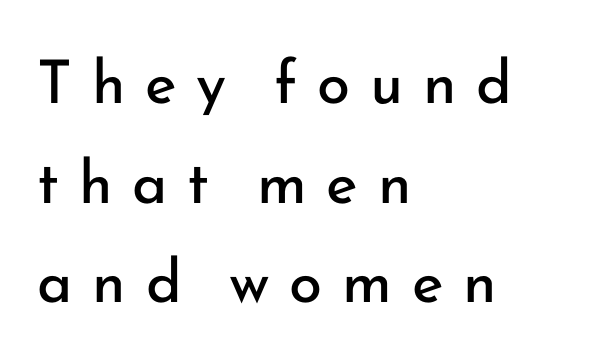
{"serif": "no", "italic": "no", "bold": "no", "weight": "regular", "width": "normal", "stroke_contrast": "low", "x_height": "small", "monospaced": "no", "underline": "no", "align": "left", "line_spacing": "normal", "line_spacing_ratio": 1.66, "letter_spacing": "wide", "letter_spacing_em": 0.33, "glyph_px": 60}
